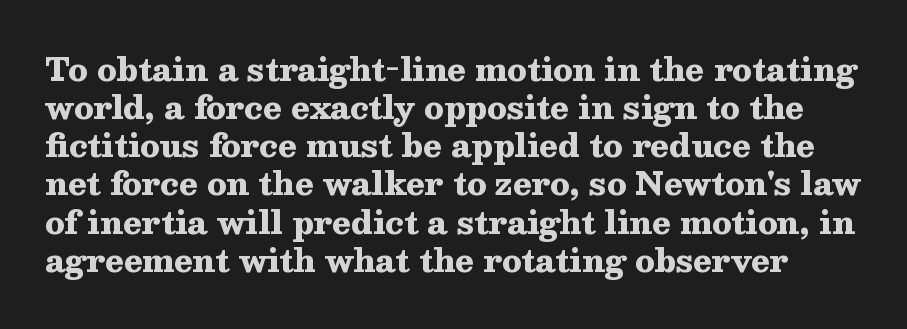
{"serif": "yes", "italic": "no", "bold": "yes", "weight": "heavy", "width": "wide", "stroke_contrast": "medium", "x_height": "medium", "monospaced": "no", "underline": "no", "line_spacing_ratio": 1.23, "letter_spacing": "normal", "letter_spacing_em": 0.0, "glyph_px": 31}
